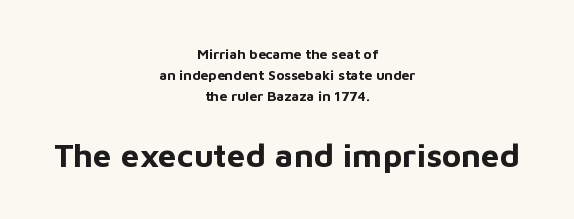
{"serif": "no", "italic": "no", "bold": "yes", "weight": "bold", "width": "normal", "stroke_contrast": "low", "x_height": "medium", "monospaced": "no", "underline": "no", "align": "center", "line_spacing": "normal", "line_spacing_ratio": 1.51, "letter_spacing": "normal", "letter_spacing_em": 0.0, "larger_block": "second", "size_ratio": 2.36, "glyph_px": 33}
